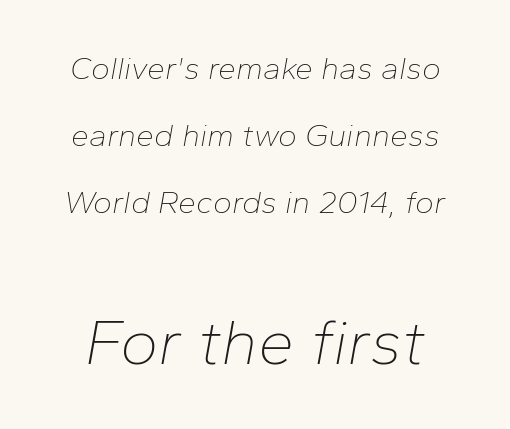
The image shows 65 px thin type, italic (leaning right); set loose line spacing (2.1x), normal letter spacing, not underlined; the second (bottom) block is 2.03x larger; low stroke contrast and a medium x-height.
